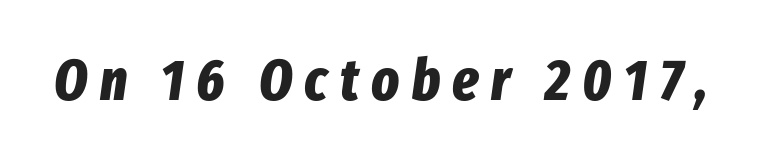
The image shows 58 px bold, condensed type, italic (leaning right); set unusually wide letter spacing (+0.21 em), not underlined; low stroke contrast and a medium x-height.
